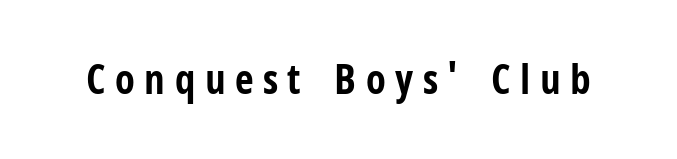
Bold? Absolutely — the strokes are thick and heavy. This sample has the flowing, uneven cadence of proportional lettering. Each letter's strokes conclude bluntly, with no projecting serifs. This rendering features lettering with no underline.
